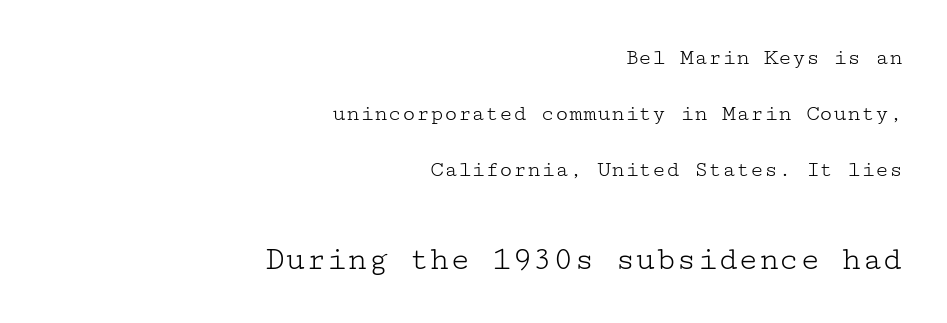
{"serif": "yes", "italic": "no", "bold": "no", "weight": "light", "width": "wide", "stroke_contrast": "low", "x_height": "medium", "underline": "no", "align": "right", "line_spacing": "loose", "line_spacing_ratio": 2.44, "letter_spacing": "normal", "letter_spacing_em": 0.0, "larger_block": "second", "size_ratio": 1.48, "glyph_px": 34}
